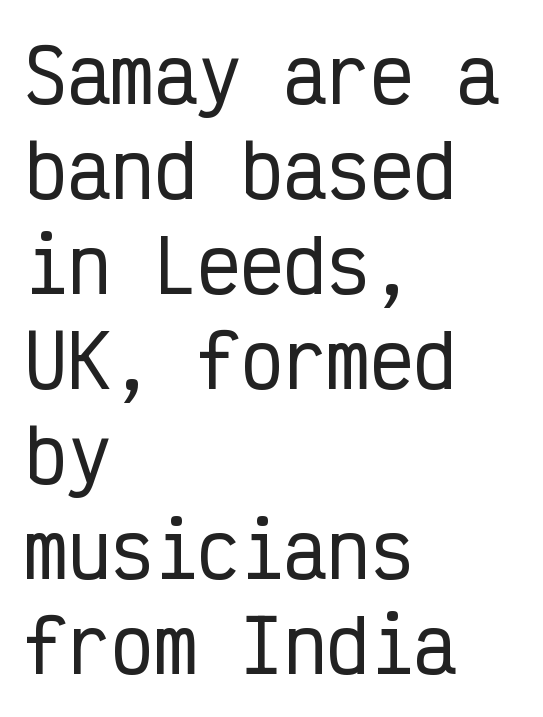
{"serif": "no", "italic": "no", "width": "condensed", "stroke_contrast": "low", "x_height": "medium", "monospaced": "yes", "underline": "no", "align": "left", "line_spacing": "normal", "line_spacing_ratio": 1.32, "letter_spacing": "normal", "letter_spacing_em": 0.0, "glyph_px": 72}
